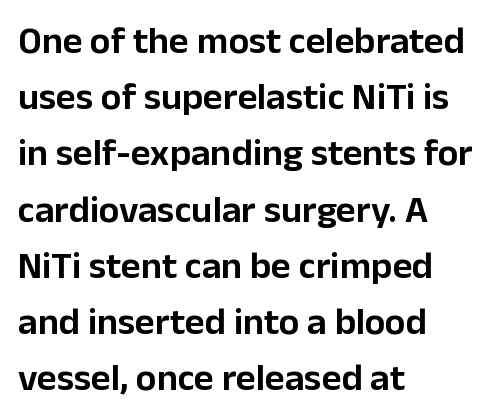
The image shows 38 px sans-serif type, upright; set left-aligned, normal line spacing (1.48x), normal letter spacing, not underlined; low stroke contrast and a medium x-height.
